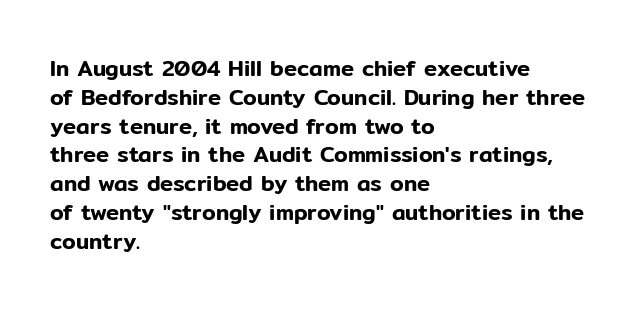
The image shows 22 px text type, upright; set left-aligned, normal line spacing (1.31x), normal letter spacing, not underlined.
